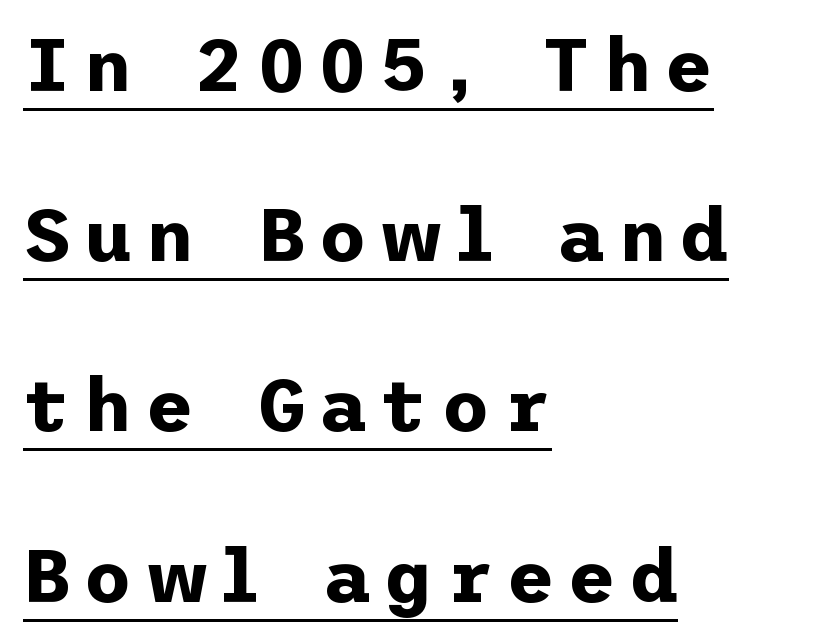
{"serif": "no", "italic": "no", "bold": "yes", "weight": "bold", "width": "normal", "stroke_contrast": "low", "x_height": "medium", "underline": "yes", "align": "left", "line_spacing": "loose", "line_spacing_ratio": 2.3, "glyph_px": 74}
